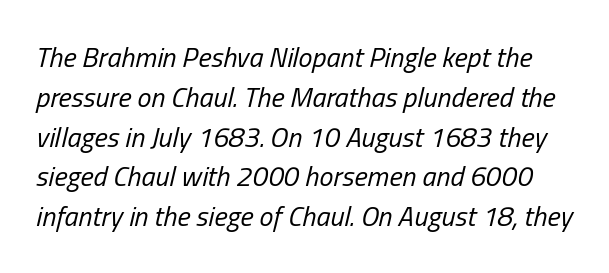
Varying glyph widths throughout — classic text-font behaviour. An italicized treatment has been applied to the whole sample. The passage shown is not underscored anywhere. A typesetter would call this zero additional tracking. A light-to-regular cut is what we see here.
